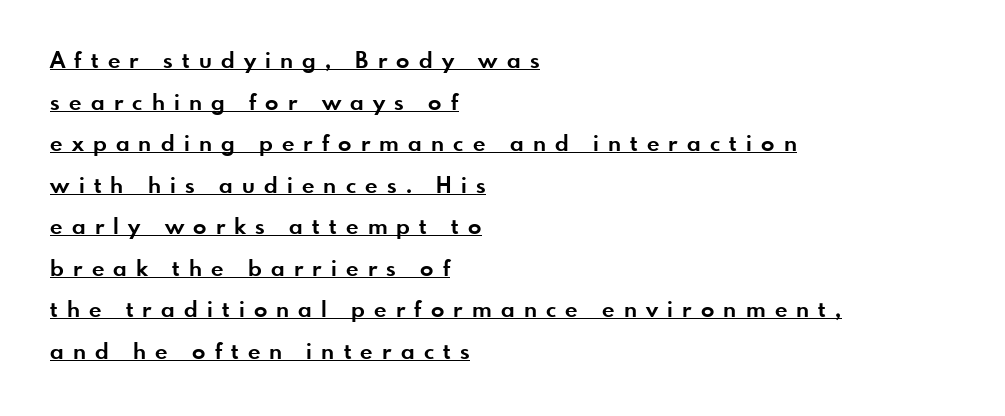
{"italic": "no", "bold": "yes", "underline": "yes", "align": "left", "line_spacing_ratio": 1.89, "letter_spacing": "wide", "letter_spacing_em": 0.42, "glyph_px": 22}
